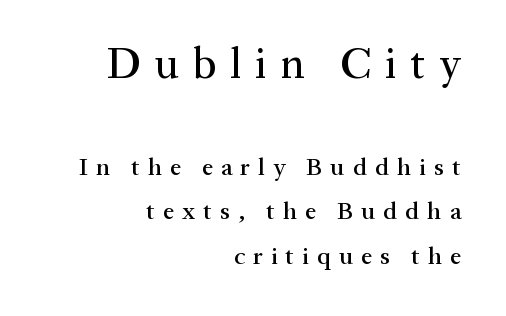
Which margin do the lines hug? The right one — the left edge is uneven. Which chunk is bigger? The first one — the top block dwarfs the bottom. A typesetter would mark this as roman, not italic. Proportional: the letters do not fall into vertical columns. Anything drawn beneath the words? Only blank space.
